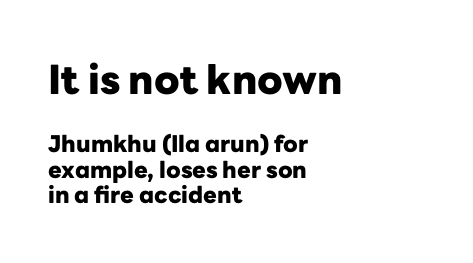
{"serif": "no", "italic": "no", "bold": "yes", "weight": "heavy", "width": "normal", "stroke_contrast": "low", "x_height": "medium", "monospaced": "no", "underline": "no", "align": "left", "line_spacing": "tight", "line_spacing_ratio": 1.12, "letter_spacing": "normal", "letter_spacing_em": 0.0, "larger_block": "first", "size_ratio": 1.74, "glyph_px": 40}
